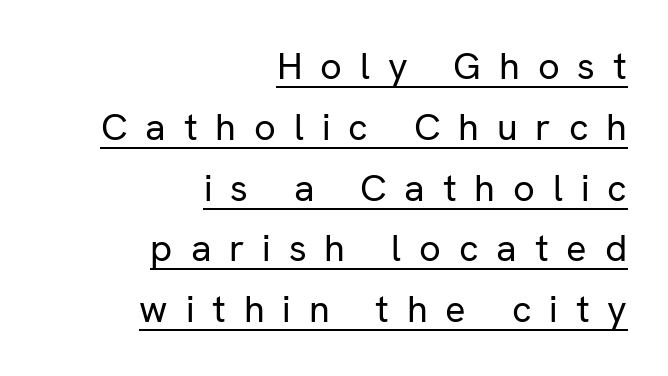
Every word sits above its own underline. Tracking value appears strongly positive — letters spread wide. Whoever set this chose a conventional vertical rhythm. Line endings align vertically; line beginnings do not.
